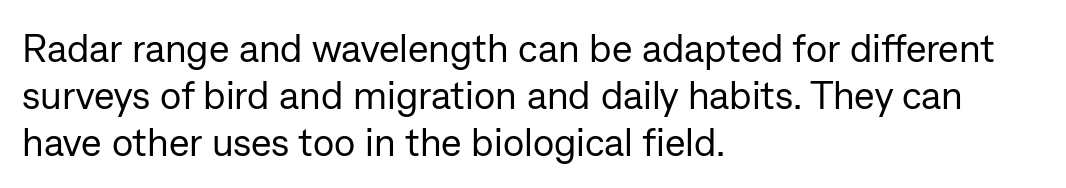
Italic? Not at all — the glyphs are vertical. A sans-serif font was chosen for this passage. Unbolded letterforms with no extra heft. Nobody touched the tracking dial on this one. The rendering uses natural spacing where letterforms have individual widths. Where is the straight margin? On the left.
